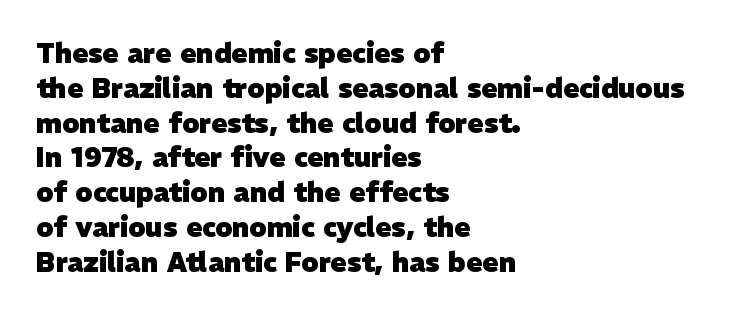
Q: Is the text bold? A: Yes.
Q: Is the text underlined? A: No.
Q: How is the paragraph aligned? A: Left-aligned.
Q: Is the spacing between letters normal or unusually wide? A: Normal.
Q: Is the spacing between lines tight, normal or loose? A: Normal.
